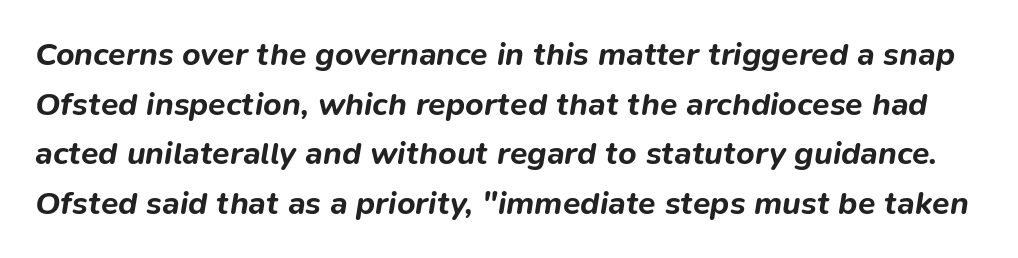
The image shows 32 px bold type, italic (leaning right); set normal line spacing (1.55x), normal letter spacing, not underlined; low stroke contrast and a medium x-height.
